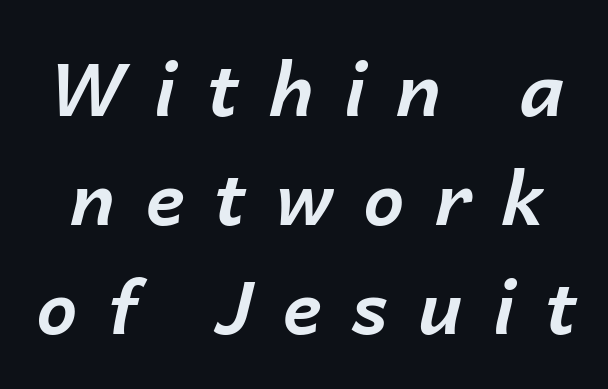
{"italic": "yes", "lean": "right", "slant_degrees": 14, "bold": "yes", "weight": "bold", "width": "normal", "stroke_contrast": "low", "x_height": "medium", "monospaced": "no", "underline": "no", "line_spacing": "normal", "line_spacing_ratio": 1.49, "letter_spacing": "wide", "letter_spacing_em": 0.41, "glyph_px": 73}
